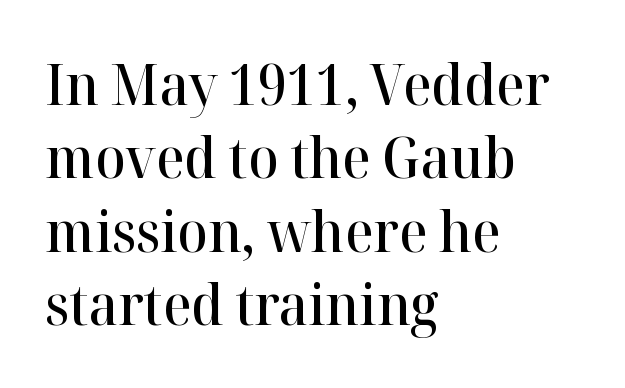
Q: Is the text bold? A: Semi-bold.
Q: Is the text italic (slanted)? A: No, it is upright.
Q: Is the typeface a serif or a sans-serif typeface? A: Serif.
Q: Is the text underlined? A: No.
Q: How is the paragraph aligned? A: Left-aligned.
Q: Is the spacing between letters normal or unusually wide? A: Normal.
Q: Is the spacing between lines tight, normal or loose? A: Normal.
Q: Width (condensed, normal, or wide)? A: Normal.
Q: Stroke contrast? A: High.
Q: x-height? A: Medium.
Q: Monospaced? A: No.
